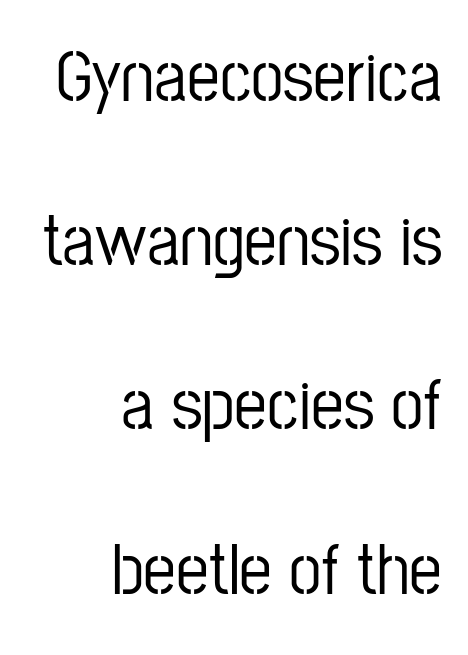
Q: Is the text italic (slanted)? A: No, it is upright.
Q: Is the typeface a serif or a sans-serif typeface? A: Sans-serif.
Q: Is the text underlined? A: No.
Q: How is the paragraph aligned? A: Right-aligned.
Q: Is the spacing between letters normal or unusually wide? A: Normal.
Q: Is the spacing between lines tight, normal or loose? A: Loose.
Q: Width (condensed, normal, or wide)? A: Condensed.
Q: Stroke contrast? A: Low.
Q: x-height? A: Medium.
Q: Monospaced? A: No.
